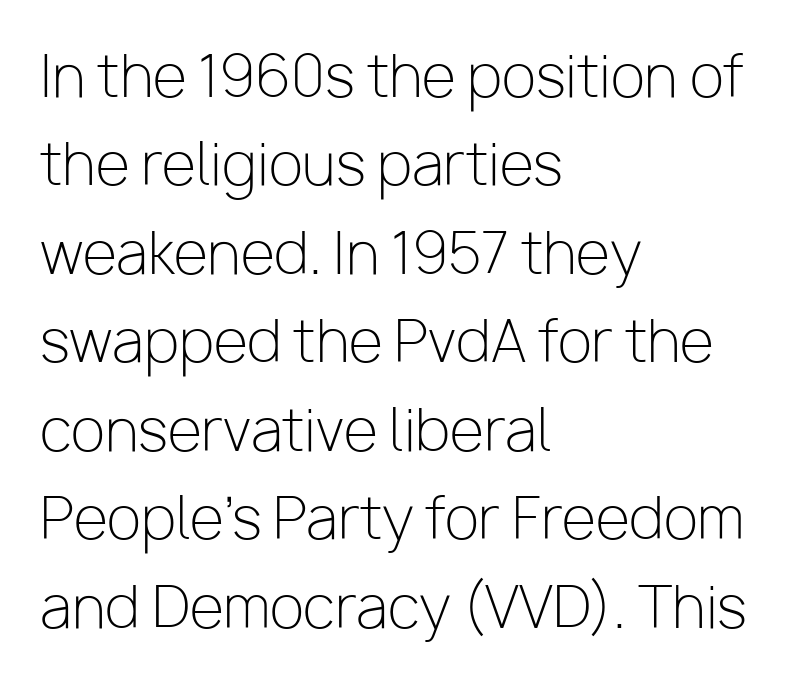
The image shows 56 px light sans-serif type, upright; set left-aligned, normal line spacing (1.58x), normal letter spacing, not underlined; low stroke contrast and a medium x-height.
